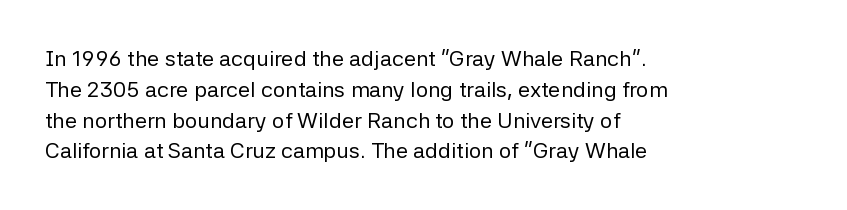
Summary of vertical rhythm: regular, with standard interline spacing. Short note: letters normally spaced. The font's upright variant was chosen for this text. Casual observation: everything's shoved over to the left.
